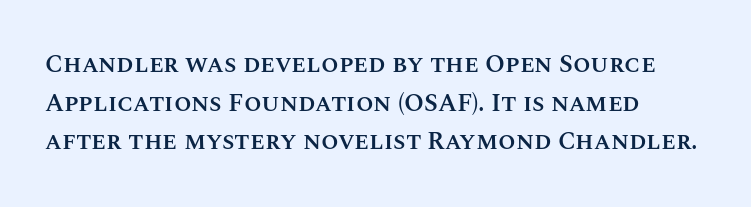
Q: Is the text bold? A: Semi-bold.
Q: Is the text italic (slanted)? A: No, it is upright.
Q: Is the text underlined? A: No.
Q: Is the spacing between letters normal or unusually wide? A: Normal.
Q: Is the spacing between lines tight, normal or loose? A: Normal.
